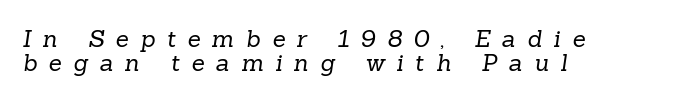
The image shows 24 px text type; set left-aligned, tight line spacing (1.0x), unusually wide letter spacing (+0.48 em), not underlined.
